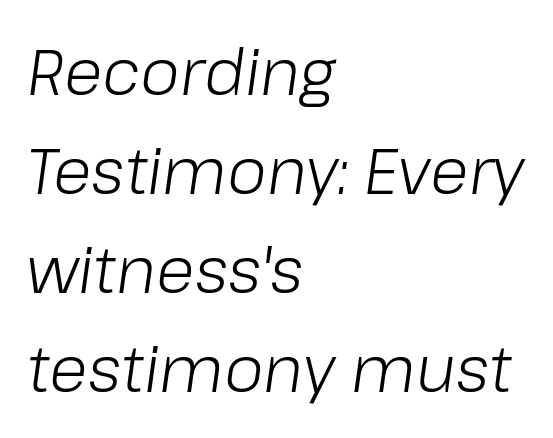
Q: Is the text bold? A: No.
Q: Is the text italic (slanted)? A: Yes, it leans right by about 8 degrees.
Q: Is the text underlined? A: No.
Q: How is the paragraph aligned? A: Left-aligned.
Q: Is the spacing between letters normal or unusually wide? A: Normal.
Q: Is the spacing between lines tight, normal or loose? A: Normal.
Q: Width (condensed, normal, or wide)? A: Normal.
Q: Stroke contrast? A: Low.
Q: x-height? A: Medium.
Q: Monospaced? A: No.
